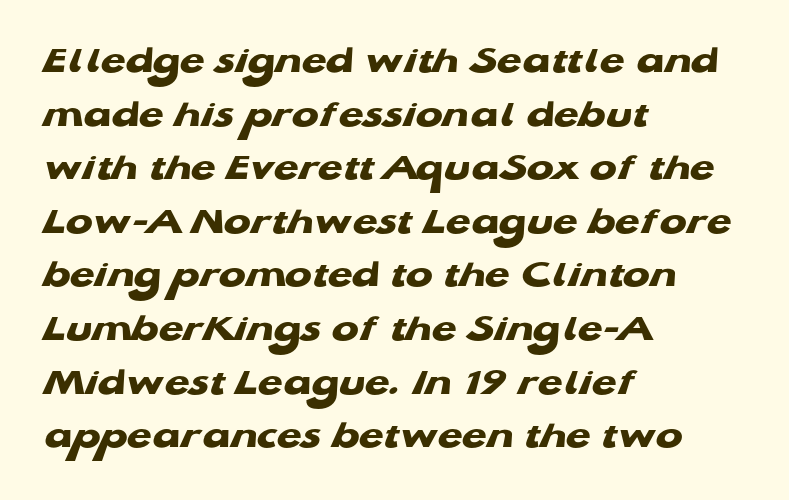
The image shows 40 px heavy, wide sans-serif type; set left-aligned, normal line spacing (1.34x), normal letter spacing, not underlined; low stroke contrast and a medium x-height.
